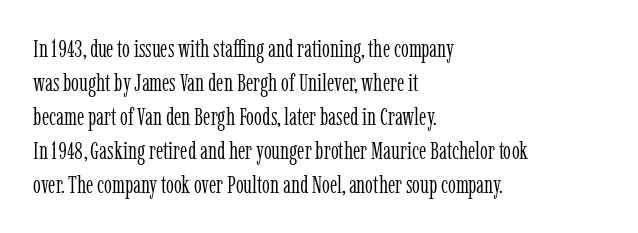
Q: Is the text bold? A: No.
Q: Is the text italic (slanted)? A: No, it is upright.
Q: Is the text underlined? A: No.
Q: How is the paragraph aligned? A: Left-aligned.
Q: Is the spacing between letters normal or unusually wide? A: Normal.
Q: Is the spacing between lines tight, normal or loose? A: Normal.
